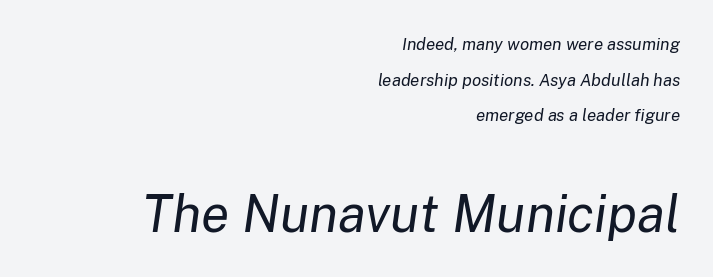
Baseline-to-baseline distance is far greater than the letter height. A clean baseline with only descenders dipping below it. The text carries the slant typical of an italic or oblique font. Which margin do the lines hug? The right one — the left edge is uneven. No chunkiness to these letters — they're not bold. Typesetter's note — lower block bumped up in size, upper block left smaller.
